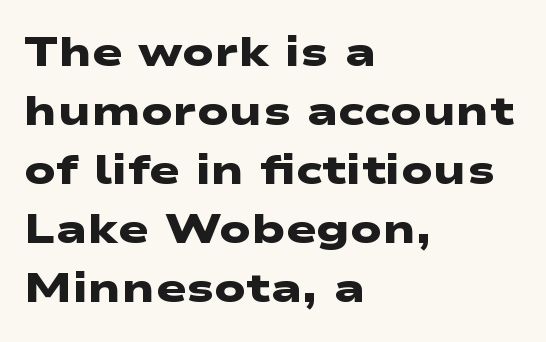
The image shows 41 px heavy, wide sans-serif type; set left-aligned, normal line spacing (1.44x), normal letter spacing, not underlined; low stroke contrast and a medium x-height.
